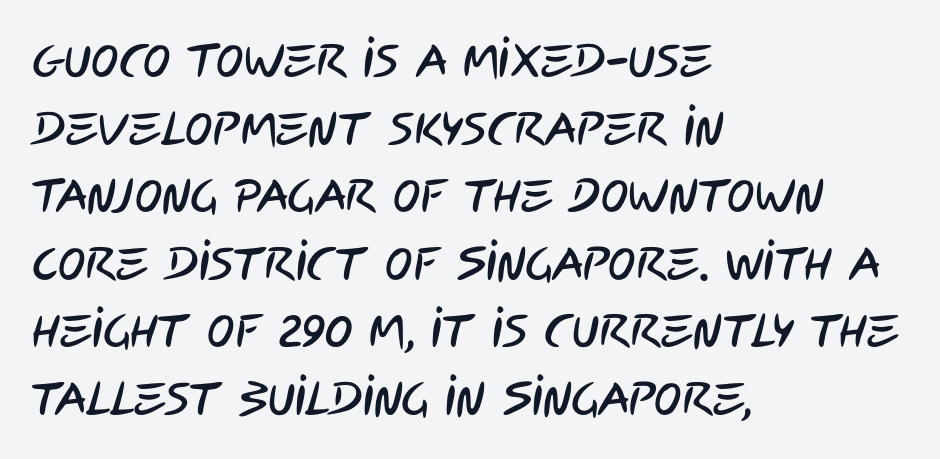
The image shows 46 px condensed sans-serif type; set left-aligned, normal line spacing (1.47x), normal letter spacing, not underlined; low stroke contrast and a large x-height.
